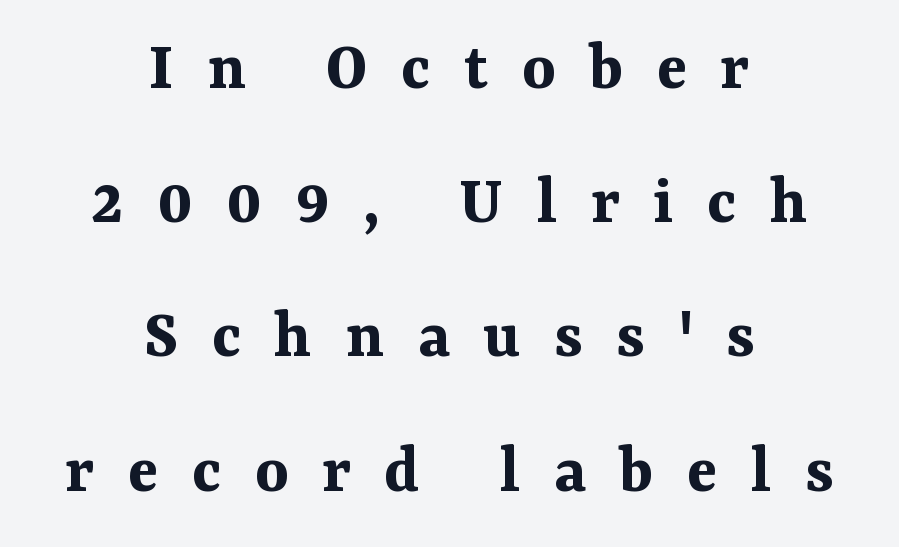
{"serif": "yes", "italic": "no", "bold": "yes", "weight": "bold", "width": "normal", "stroke_contrast": "medium", "x_height": "medium", "monospaced": "no", "underline": "no", "align": "center", "line_spacing_ratio": 1.89, "letter_spacing": "wide", "letter_spacing_em": 0.47, "glyph_px": 71}
